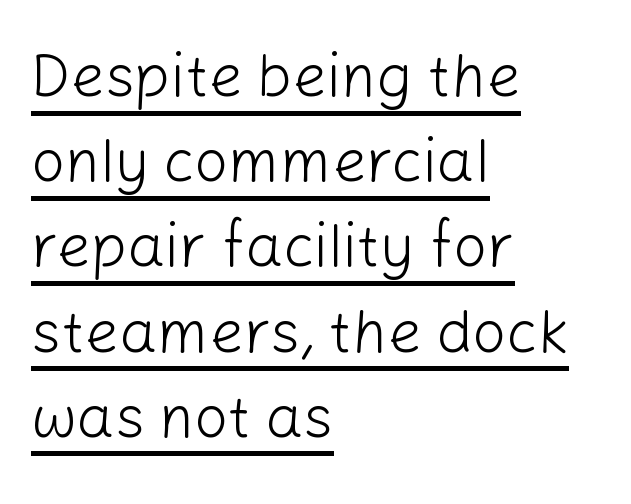
Q: Is the text bold? A: No.
Q: Is the text italic (slanted)? A: No, it is upright.
Q: Is the typeface a serif or a sans-serif typeface? A: Sans-serif.
Q: Is the text underlined? A: Yes.
Q: How is the paragraph aligned? A: Left-aligned.
Q: Is the spacing between letters normal or unusually wide? A: Normal.
Q: Is the spacing between lines tight, normal or loose? A: Normal.
Q: Width (condensed, normal, or wide)? A: Normal.
Q: Stroke contrast? A: Low.
Q: x-height? A: Medium.
Q: Monospaced? A: No.
